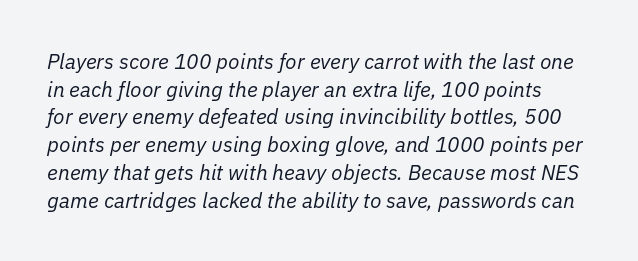
Observe the ordinary spacing: letters are neighbours, not strangers. No heavy texture on the line: the type isn't bold. Whoever set this chose a conventional vertical rhythm. The specimen reads as italic at a glance. The space directly below the letters is spotless.
